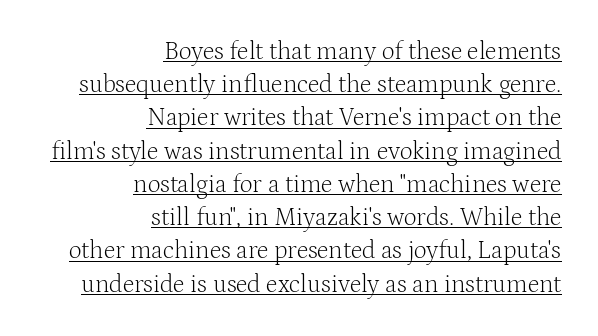
Q: Is the text bold? A: No.
Q: Is the text italic (slanted)? A: No, it is upright.
Q: Is the text underlined? A: Yes.
Q: How is the paragraph aligned? A: Right-aligned.
Q: Is the spacing between letters normal or unusually wide? A: Normal.
Q: Is the spacing between lines tight, normal or loose? A: Normal.
